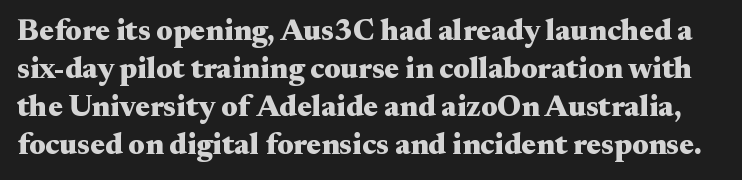
The image shows 30 px heavy, wide serif type, upright; set normal line spacing (1.27x), normal letter spacing, not underlined; medium stroke contrast and a small x-height.
